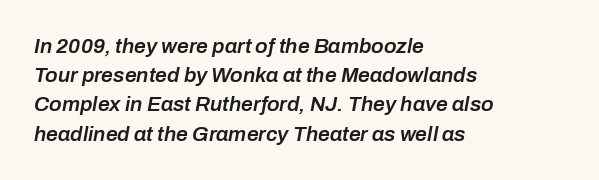
The image shows 21 px text type, italic (leaning right); set left-aligned, normal line spacing (1.39x), normal letter spacing, not underlined.
